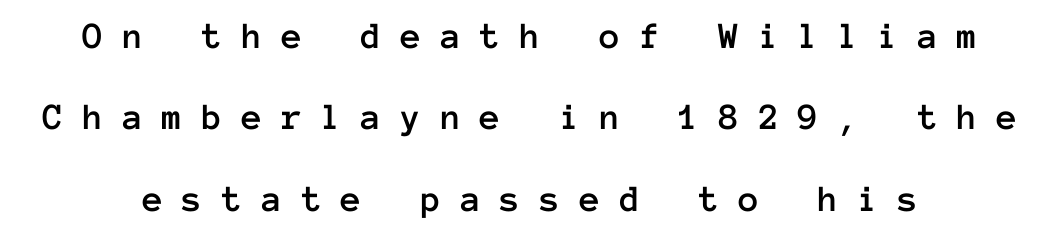
The type sits square on the baseline with zero lean. The line-height multiplier appears high, well above default. Check under the words: just untouched page. These lines are rendered in a fixed-pitch font. What stands out about the letter spacing? Its width — letters are far apart.
